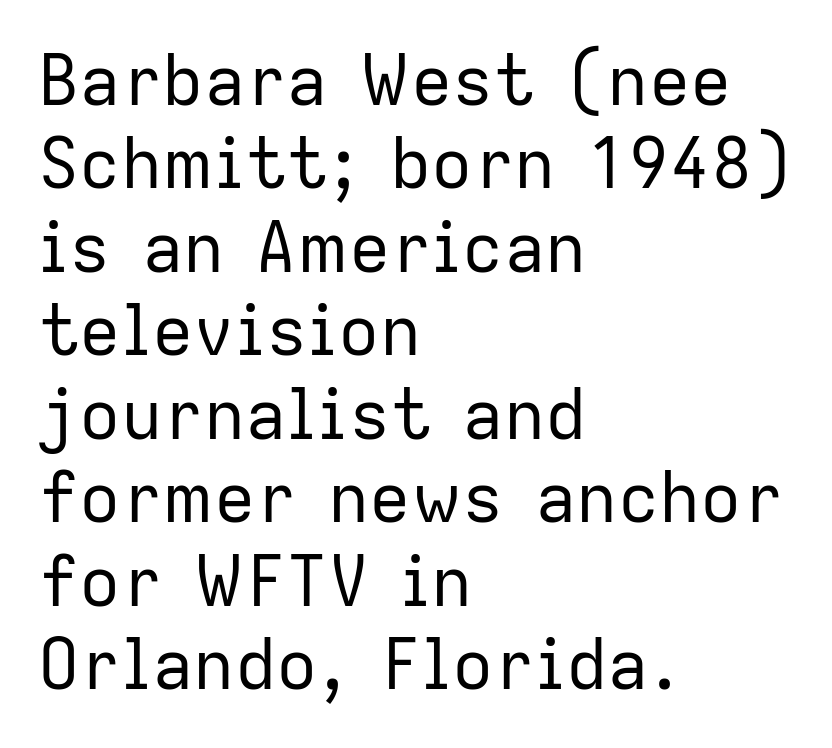
The image shows 69 px regular-weight sans-serif type, upright; set left-aligned, line spacing 1.21x, normal letter spacing, not underlined; low stroke contrast and a medium x-height.
